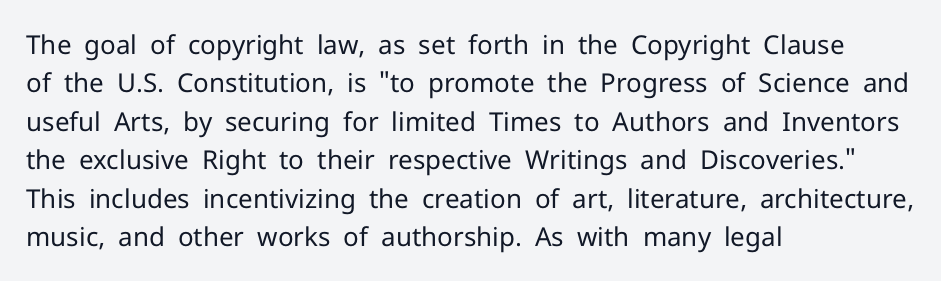
{"italic": "no", "bold": "no", "underline": "no", "align": "left", "line_spacing": "normal", "line_spacing_ratio": 1.48, "letter_spacing": "normal", "letter_spacing_em": 0.0, "glyph_px": 26}
